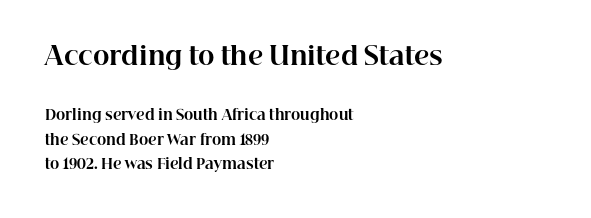
{"italic": "no", "bold": "yes", "underline": "no", "align": "left", "line_spacing_ratio": 1.74, "letter_spacing": "normal", "letter_spacing_em": 0.0, "larger_block": "first", "size_ratio": 1.79, "glyph_px": 25}
